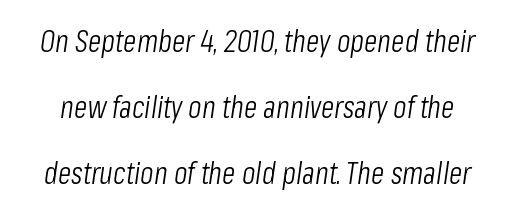
{"italic": "yes", "lean": "right", "slant_degrees": 8, "bold": "no", "weight": "light", "width": "condensed", "stroke_contrast": "low", "x_height": "medium", "monospaced": "no", "underline": "no", "line_spacing": "loose", "line_spacing_ratio": 2.13, "letter_spacing": "normal", "letter_spacing_em": 0.0, "glyph_px": 31}
